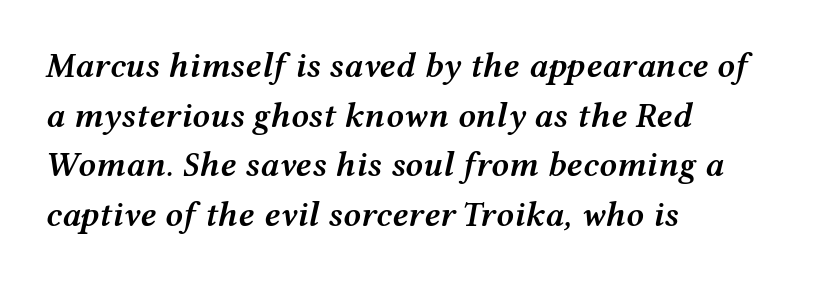
{"italic": "yes", "lean": "right", "slant_degrees": 12, "bold": "semi", "weight": "semibold", "width": "wide", "stroke_contrast": "medium", "x_height": "medium", "monospaced": "no", "underline": "no", "align": "left", "line_spacing": "normal", "line_spacing_ratio": 1.42, "letter_spacing": "normal", "letter_spacing_em": 0.0, "glyph_px": 35}
